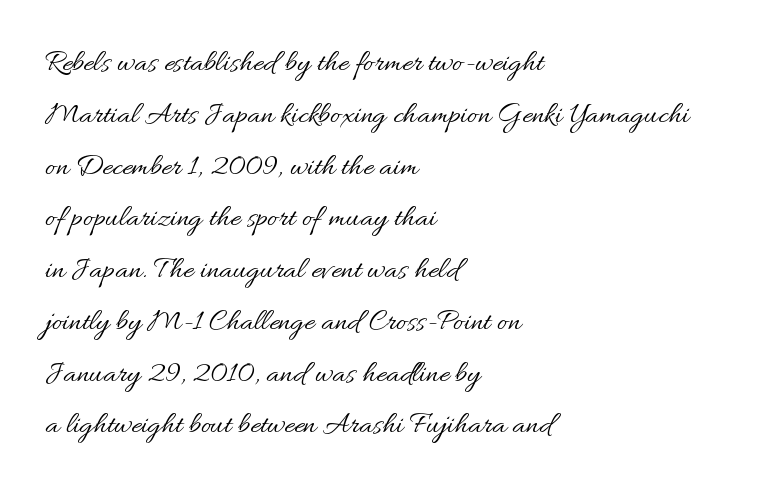
Q: Is the text bold? A: No.
Q: Is the text italic (slanted)? A: Yes.
Q: Is the text underlined? A: No.
Q: How is the paragraph aligned? A: Left-aligned.
Q: Is the spacing between letters normal or unusually wide? A: Normal.
Q: Is the spacing between lines tight, normal or loose? A: Normal.
Q: Width (condensed, normal, or wide)? A: Normal.
Q: Stroke contrast? A: Medium.
Q: x-height? A: Small.
Q: Monospaced? A: No.
